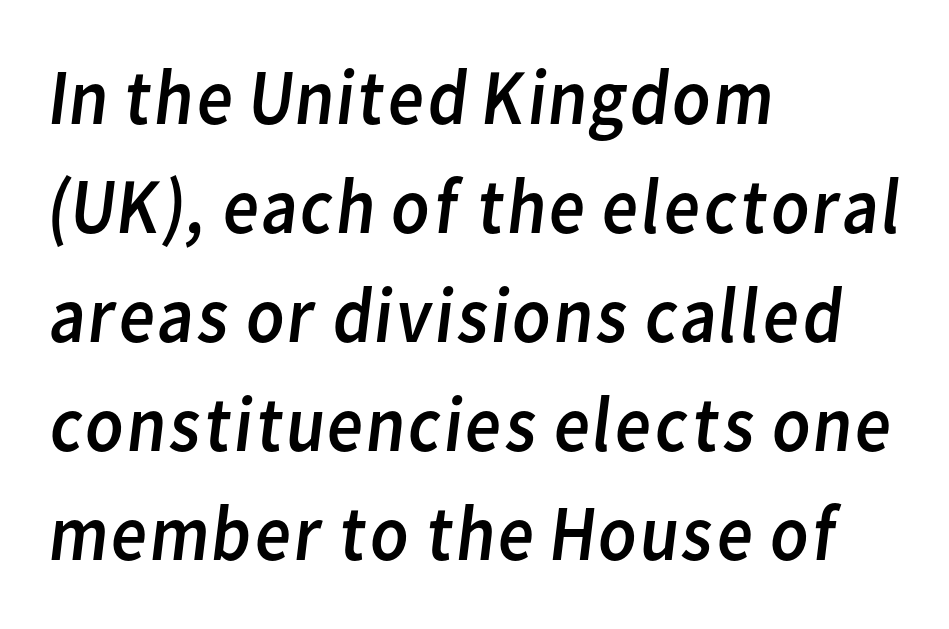
Q: Is the text bold? A: No.
Q: Is the typeface a serif or a sans-serif typeface? A: Sans-serif.
Q: Is the text underlined? A: No.
Q: How is the paragraph aligned? A: Left-aligned.
Q: Is the spacing between letters normal or unusually wide? A: Normal.
Q: Is the spacing between lines tight, normal or loose? A: Normal.
Q: Width (condensed, normal, or wide)? A: Normal.
Q: Stroke contrast? A: Low.
Q: x-height? A: Medium.
Q: Monospaced? A: No.
